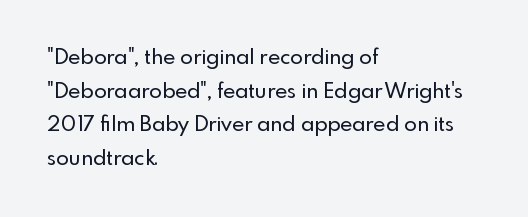
Between one letter and the next there's only the usual sliver of space. The baseline area is clear. Vertically, the passage feels balanced, rows spaced as you'd expect. This sample is left-justified, so line endings fall wherever the words run out.
